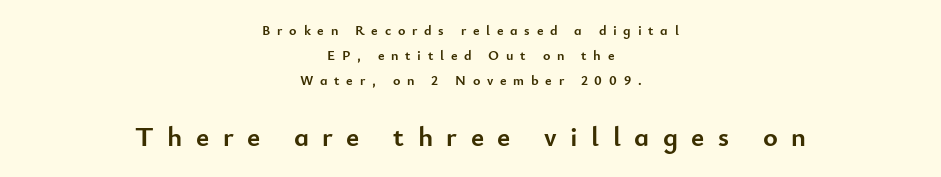
The image shows 28 px semibold sans-serif type, upright; set centered, line spacing 1.79x, unusually wide letter spacing (+0.48 em), not underlined; the second (bottom) block is 2.0x larger; low stroke contrast and a small x-height.
